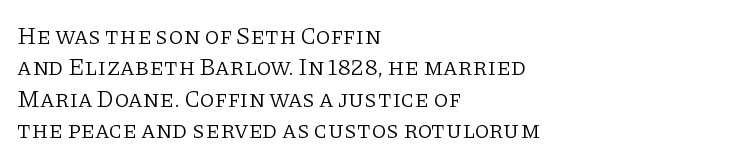
{"italic": "no", "bold": "no", "underline": "no", "align": "left", "line_spacing": "normal", "line_spacing_ratio": 1.31, "letter_spacing": "normal", "letter_spacing_em": 0.0, "glyph_px": 24}
